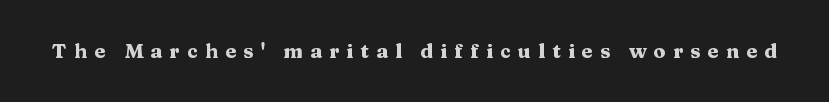
Q: Is the text bold? A: Yes.
Q: Is the text italic (slanted)? A: No, it is upright.
Q: Is the text underlined? A: No.
Q: Is the spacing between letters normal or unusually wide? A: Unusually wide.
